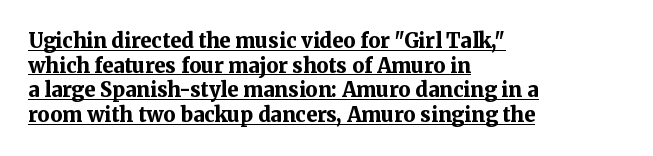
The image shows 20 px bold type, upright; set left-aligned, line spacing 1.23x, normal letter spacing, underlined.
